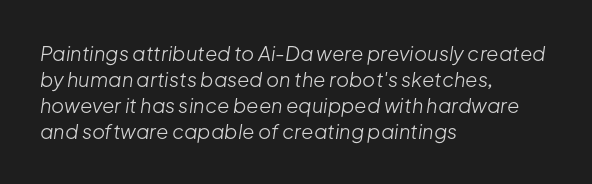
The image shows 20 px text type, italic (leaning right); set left-aligned, normal line spacing (1.3x), normal letter spacing, not underlined.
